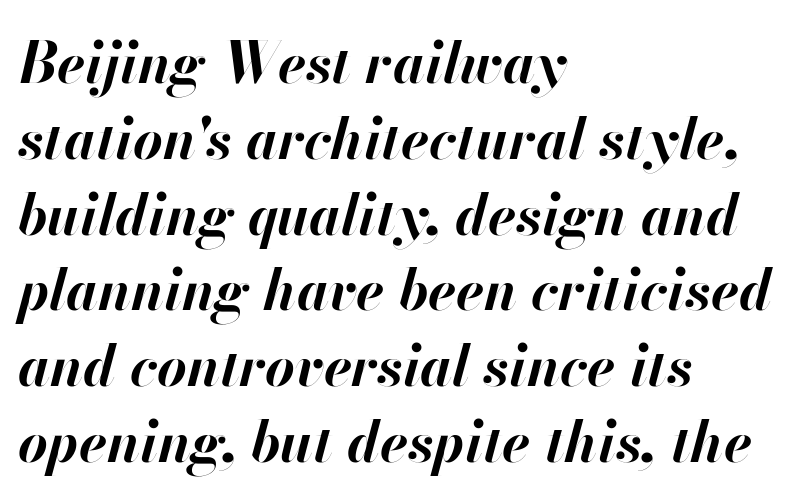
The image shows 57 px bold type, italic (leaning right); set left-aligned, normal line spacing (1.33x), normal letter spacing, not underlined; high stroke contrast and a small x-height.
